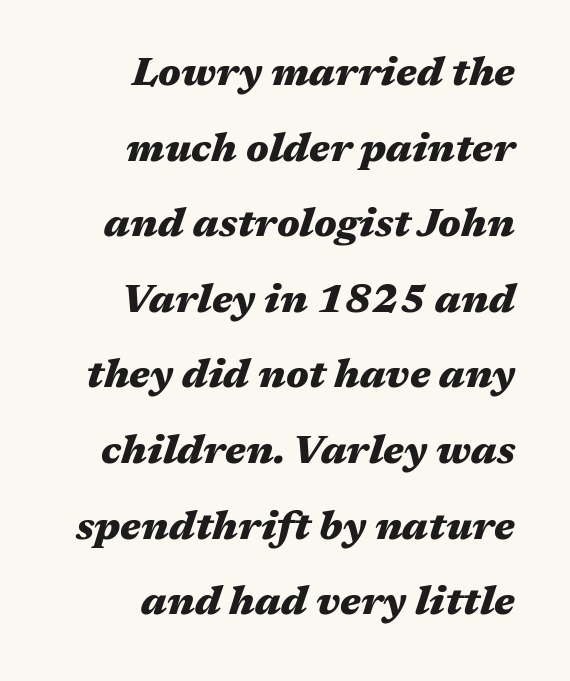
Q: Is the text bold? A: Yes.
Q: Is the text italic (slanted)? A: Yes, it leans right by about 17 degrees.
Q: Is the text underlined? A: No.
Q: How is the paragraph aligned? A: Right-aligned.
Q: Is the spacing between letters normal or unusually wide? A: Normal.
Q: Width (condensed, normal, or wide)? A: Wide.
Q: Stroke contrast? A: Medium.
Q: x-height? A: Medium.
Q: Monospaced? A: No.
